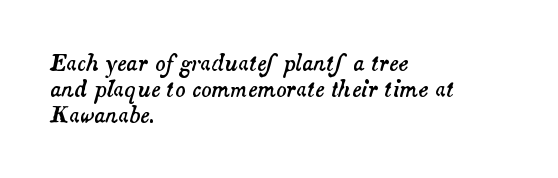
{"italic": "yes", "lean": "right", "slant_degrees": 14, "underline": "no", "align": "left", "line_spacing_ratio": 1.23, "letter_spacing": "normal", "letter_spacing_em": 0.0, "glyph_px": 21}
